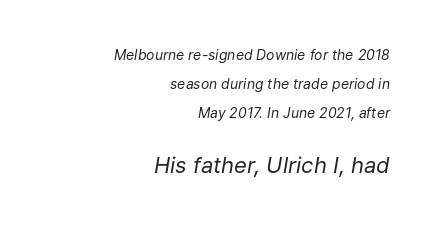
Q: Is the text bold? A: No.
Q: Is the text italic (slanted)? A: Yes, it leans right by about 9 degrees.
Q: Is the text underlined? A: No.
Q: How is the paragraph aligned? A: Right-aligned.
Q: Is the spacing between letters normal or unusually wide? A: Normal.
Q: Is the spacing between lines tight, normal or loose? A: Loose.
Q: Which block of text is set in a larger size, the first (top) or the second (bottom)? A: The second (bottom) one.
